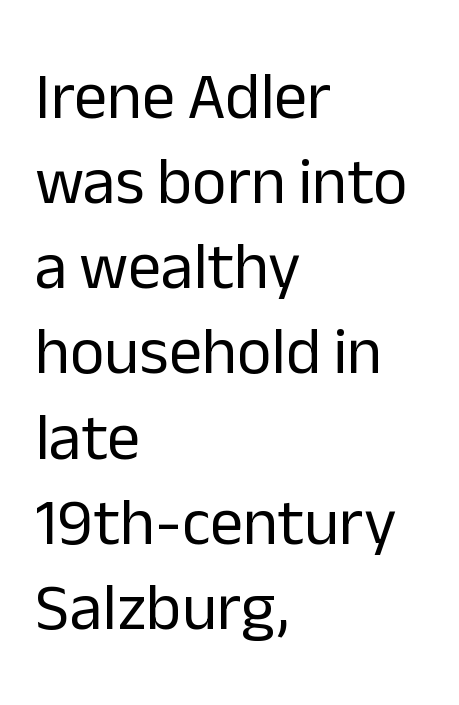
{"serif": "no", "italic": "no", "bold": "no", "weight": "regular", "width": "normal", "stroke_contrast": "low", "x_height": "medium", "monospaced": "no", "underline": "no", "align": "left", "line_spacing": "normal", "line_spacing_ratio": 1.29, "letter_spacing": "normal", "letter_spacing_em": 0.0, "glyph_px": 66}
